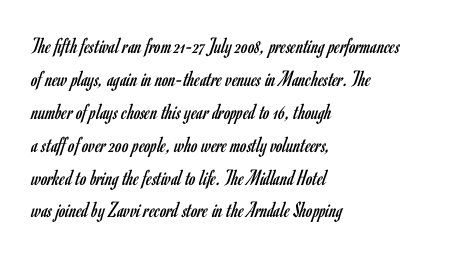
Honestly, the row spacing looks completely unremarkable. Caption: face not bold, strokes unweighted. This rendering features lettering with no underline. The setting favours the left margin, as ordinary paragraphs usually do.
